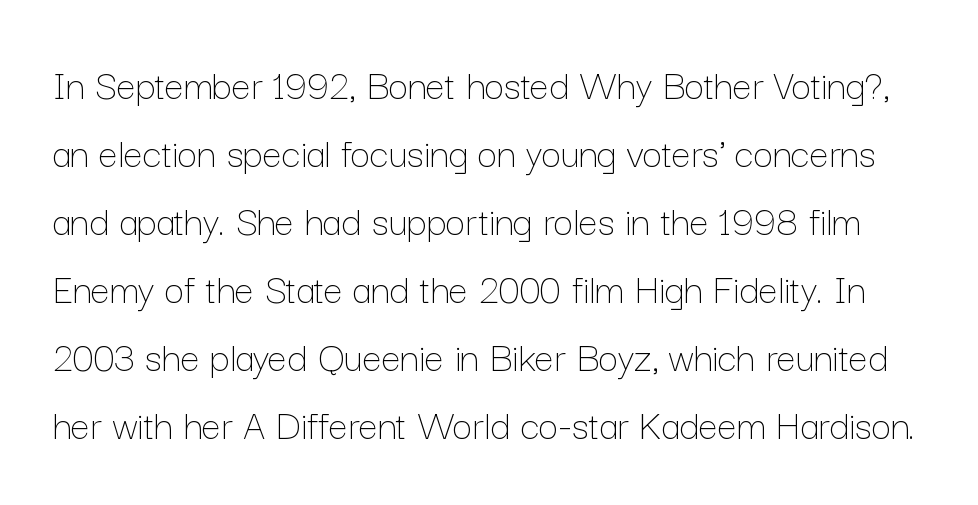
The image shows 43 px thin type, upright; set normal line spacing (1.58x), normal letter spacing, not underlined; low stroke contrast and a medium x-height.
